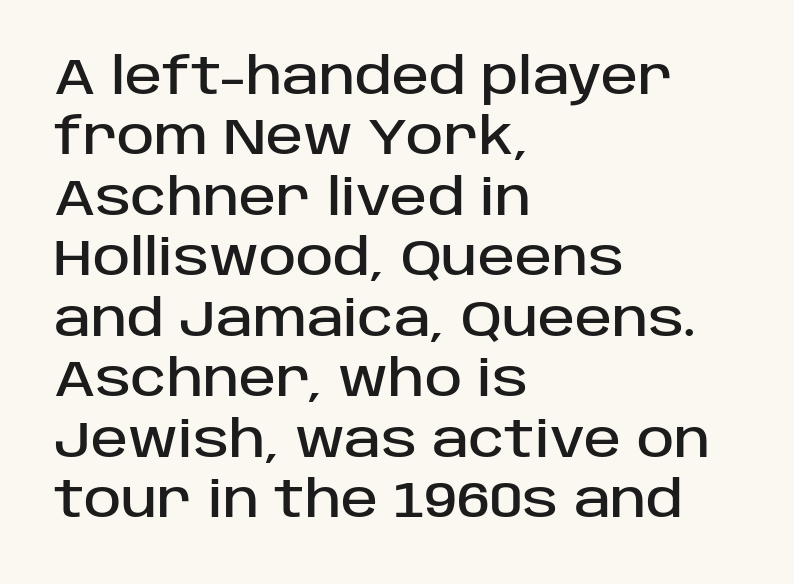
Q: Is the text italic (slanted)? A: No, it is upright.
Q: Is the typeface a serif or a sans-serif typeface? A: Sans-serif.
Q: Is the text underlined? A: No.
Q: How is the paragraph aligned? A: Left-aligned.
Q: Is the spacing between letters normal or unusually wide? A: Normal.
Q: Width (condensed, normal, or wide)? A: Normal.
Q: Stroke contrast? A: Low.
Q: x-height? A: Large.
Q: Monospaced? A: No.
